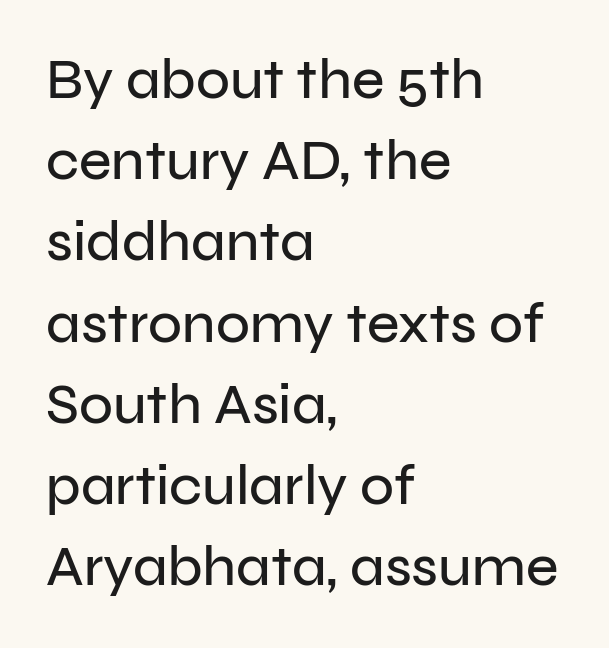
Vertical strokes here are truly vertical. Vertically, the passage feels balanced, rows spaced as you'd expect. Is this a fixed-width face? No — the glyphs have proportional, varying widths. What stands out about the letter spacing? Nothing — it is the standard amount. This sample uses a sans-serif face.
